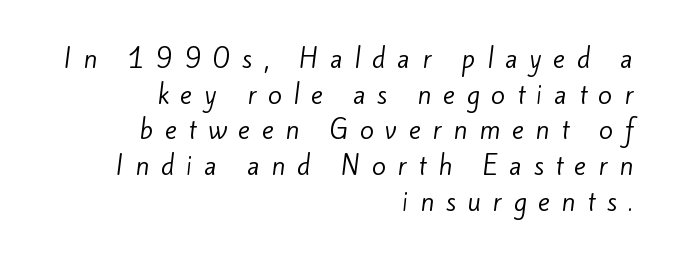
The image shows 25 px text type; set right-aligned, normal line spacing (1.43x), unusually wide letter spacing (+0.47 em), not underlined.
